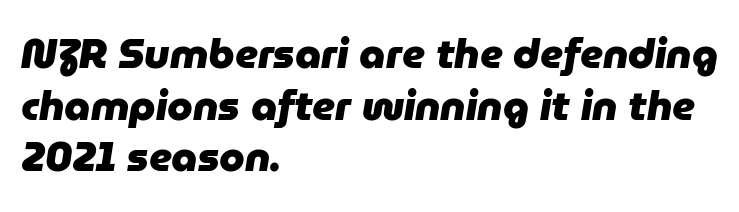
Q: Is the text bold? A: Yes.
Q: Is the text italic (slanted)? A: Yes, it leans right by about 9 degrees.
Q: Is the text underlined? A: No.
Q: How is the paragraph aligned? A: Left-aligned.
Q: Is the spacing between letters normal or unusually wide? A: Normal.
Q: Is the spacing between lines tight, normal or loose? A: Normal.
Q: Width (condensed, normal, or wide)? A: Normal.
Q: Stroke contrast? A: Low.
Q: x-height? A: Medium.
Q: Monospaced? A: No.
